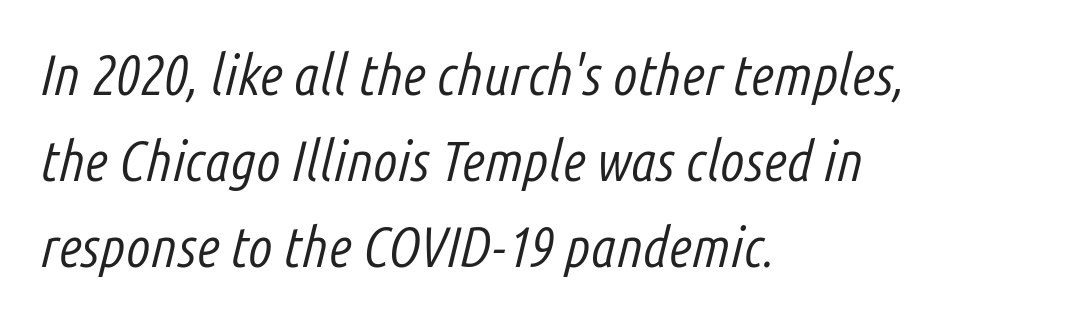
The image shows 57 px light, condensed type, italic (leaning right); set left-aligned, normal line spacing (1.51x), normal letter spacing, not underlined; low stroke contrast and a medium x-height.
